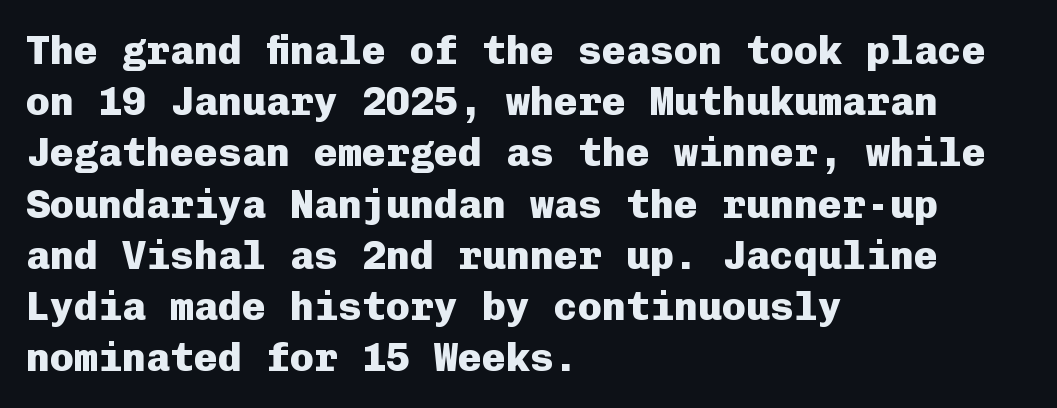
The type family on display is of the sans-serif kind. Think of a typewriter: that constant character pitch is what you see here. Underline: absent. The font's upright variant was chosen for this text.
